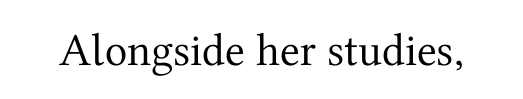
The image shows 46 px regular-weight serif type, upright; set normal letter spacing, not underlined; medium stroke contrast and a medium x-height.
